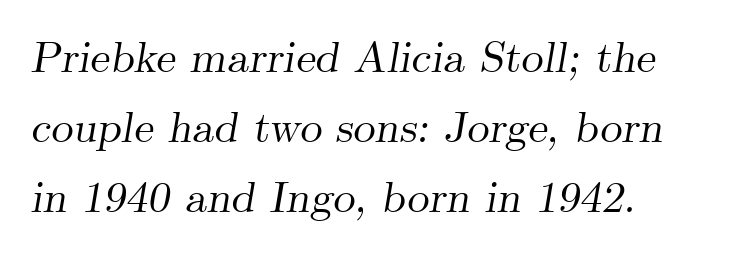
The image shows 44 px serif type, italic (leaning right); set left-aligned, normal line spacing (1.59x), normal letter spacing, not underlined; medium stroke contrast and a small x-height.
